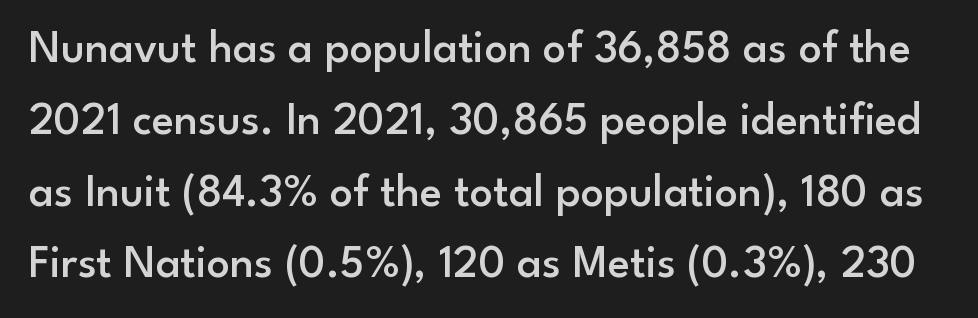
{"serif": "no", "italic": "no", "bold": "semi", "weight": "semibold", "width": "normal", "stroke_contrast": "low", "x_height": "small", "monospaced": "no", "underline": "no", "line_spacing": "normal", "line_spacing_ratio": 1.56, "letter_spacing": "normal", "letter_spacing_em": 0.0, "glyph_px": 46}
